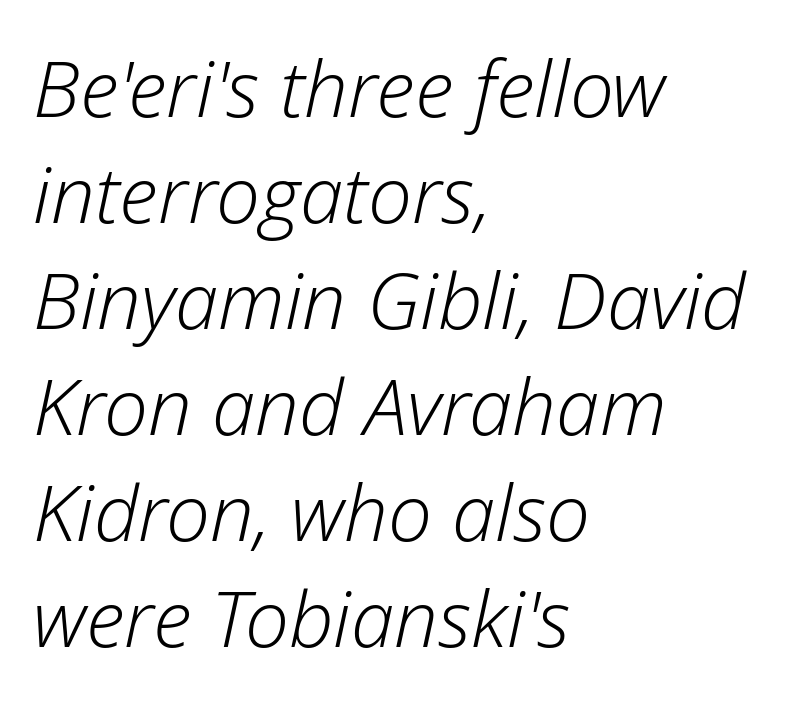
{"italic": "yes", "lean": "right", "slant_degrees": 12, "bold": "no", "weight": "light", "width": "normal", "stroke_contrast": "low", "x_height": "medium", "monospaced": "no", "underline": "no", "align": "left", "line_spacing": "normal", "line_spacing_ratio": 1.36, "letter_spacing": "normal", "letter_spacing_em": 0.0, "glyph_px": 78}
